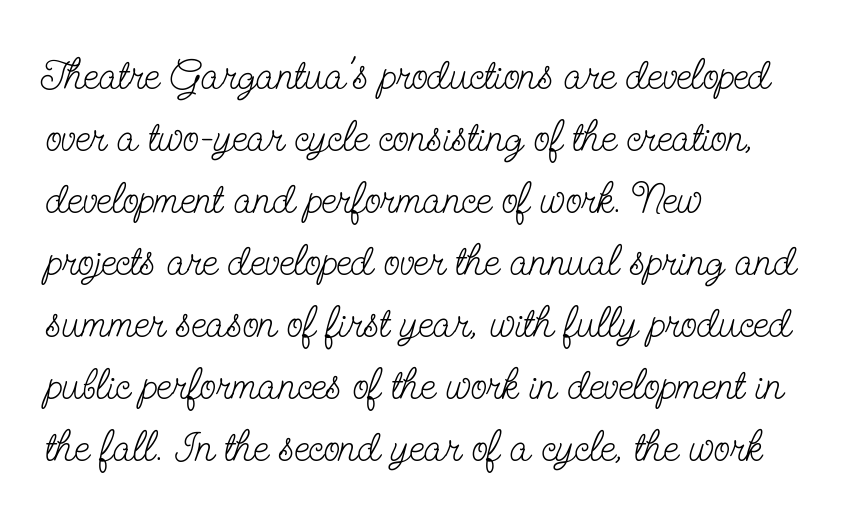
The image shows 43 px light, condensed serif type; set left-aligned, normal line spacing (1.44x), normal letter spacing, not underlined; low stroke contrast and a small x-height.
